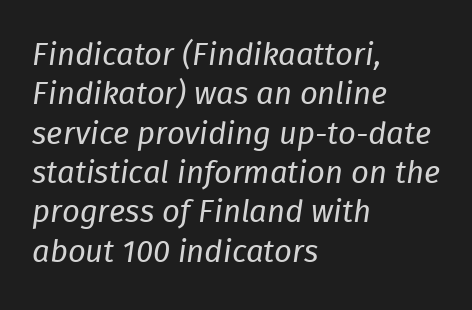
Q: Is the text bold? A: No.
Q: Is the text italic (slanted)? A: Yes, it leans right by about 8 degrees.
Q: Is the text underlined? A: No.
Q: How is the paragraph aligned? A: Left-aligned.
Q: Is the spacing between letters normal or unusually wide? A: Normal.
Q: Is the spacing between lines tight, normal or loose? A: Normal.
Q: Width (condensed, normal, or wide)? A: Normal.
Q: Stroke contrast? A: Low.
Q: x-height? A: Medium.
Q: Monospaced? A: No.
